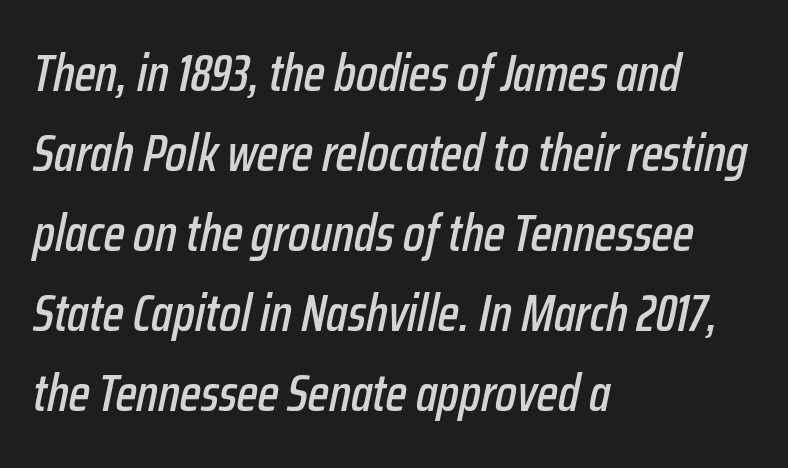
The image shows 51 px condensed type, italic (leaning right); set left-aligned, normal line spacing (1.57x), normal letter spacing, not underlined; low stroke contrast and a medium x-height.
